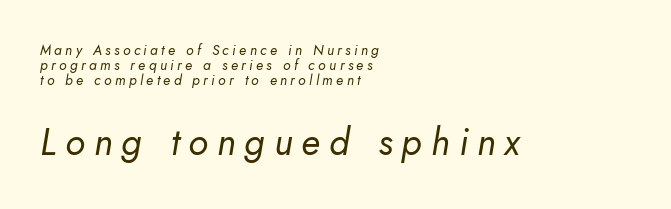
The image shows 37 px regular-weight type, italic (leaning right); set left-aligned, tight line spacing (1.07x), unusually wide letter spacing (+0.24 em), not underlined; the second (bottom) block is 2.64x larger; low stroke contrast and a small x-height.
